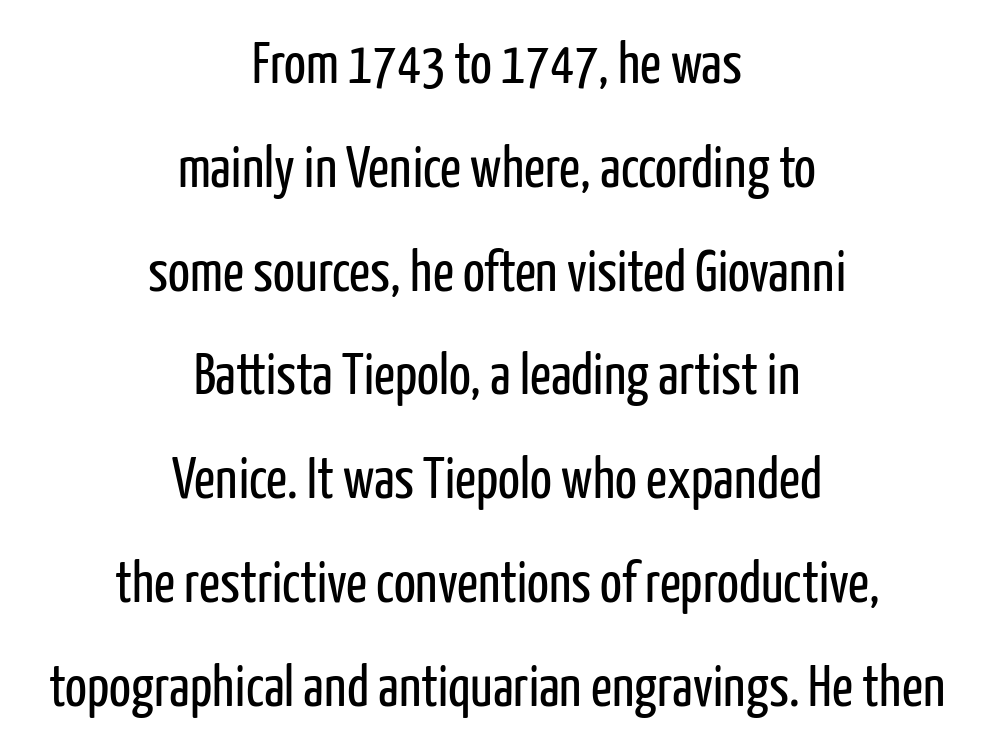
The tracking reads as untouched default to a designer's eye. Caption: multi-line text, centered on the measure. The strip under each line holds only bare page. Every stem runs plumb, perpendicular to the baseline. Is this a sans? Yes — the strokes have no serifs. Each letter keeps its own natural width here, so spacing adapts to shape.
